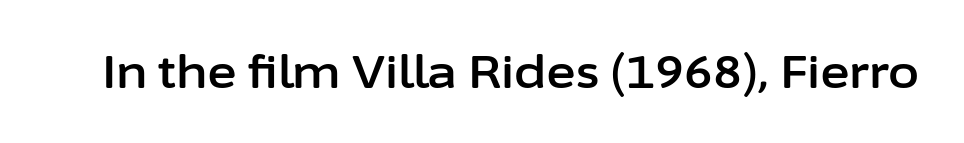
Q: Is the text italic (slanted)? A: No, it is upright.
Q: Is the typeface a serif or a sans-serif typeface? A: Sans-serif.
Q: Is the text underlined? A: No.
Q: Is the spacing between letters normal or unusually wide? A: Normal.
Q: Width (condensed, normal, or wide)? A: Normal.
Q: Stroke contrast? A: Low.
Q: x-height? A: Medium.
Q: Monospaced? A: No.
